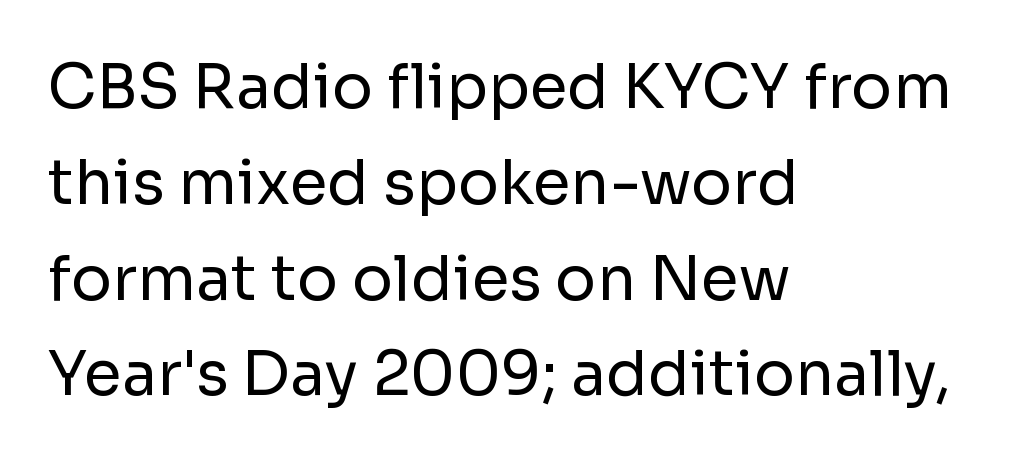
{"serif": "no", "italic": "no", "bold": "no", "weight": "regular", "width": "normal", "stroke_contrast": "low", "x_height": "medium", "monospaced": "no", "underline": "no", "align": "left", "line_spacing": "normal", "line_spacing_ratio": 1.57, "letter_spacing": "normal", "letter_spacing_em": 0.0, "glyph_px": 61}
